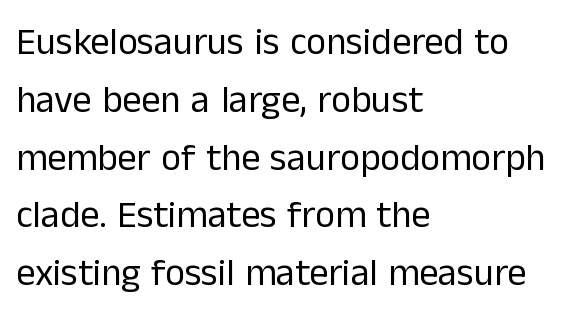
Q: Is the text bold? A: No.
Q: Is the text italic (slanted)? A: No, it is upright.
Q: Is the typeface a serif or a sans-serif typeface? A: Sans-serif.
Q: Is the text underlined? A: No.
Q: How is the paragraph aligned? A: Left-aligned.
Q: Is the spacing between letters normal or unusually wide? A: Normal.
Q: Is the spacing between lines tight, normal or loose? A: Normal.
Q: Width (condensed, normal, or wide)? A: Normal.
Q: Stroke contrast? A: Low.
Q: x-height? A: Medium.
Q: Monospaced? A: No.
